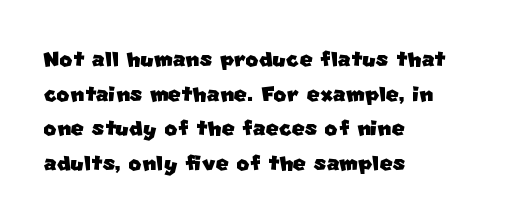
{"serif": "no", "width": "normal", "stroke_contrast": "low", "x_height": "large", "monospaced": "no", "underline": "no", "align": "left", "line_spacing_ratio": 1.24, "letter_spacing": "normal", "letter_spacing_em": 0.0, "glyph_px": 28}
